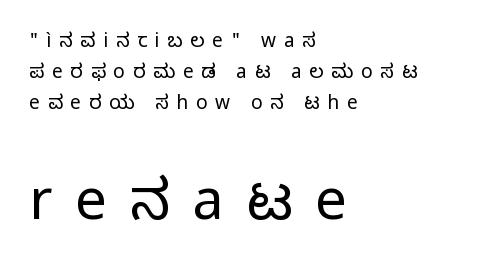
{"serif": "no", "italic": "no", "bold": "no", "weight": "regular", "width": "normal", "stroke_contrast": "low", "x_height": "medium", "monospaced": "no", "underline": "no", "align": "left", "line_spacing": "normal", "line_spacing_ratio": 1.63, "letter_spacing": "wide", "letter_spacing_em": 0.41, "larger_block": "second", "size_ratio": 2.95, "glyph_px": 56}
